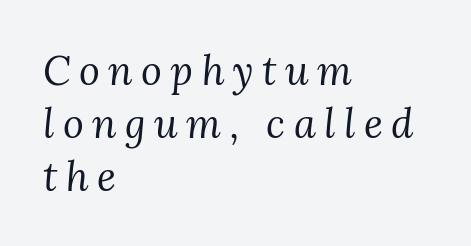
{"serif": "yes", "italic": "yes", "lean": "right", "slant_degrees": 3, "bold": "no", "weight": "regular", "width": "normal", "stroke_contrast": "medium", "x_height": "medium", "monospaced": "no", "underline": "no", "align": "left", "line_spacing": "normal", "line_spacing_ratio": 1.33, "letter_spacing": "wide", "letter_spacing_em": 0.21, "glyph_px": 40}
